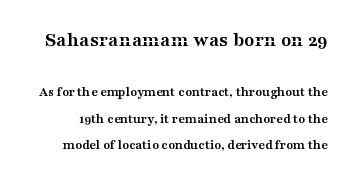
The image shows 21 px bold type, upright; set line spacing 1.88x, normal letter spacing, not underlined; the first (top) block is 1.5x larger.
